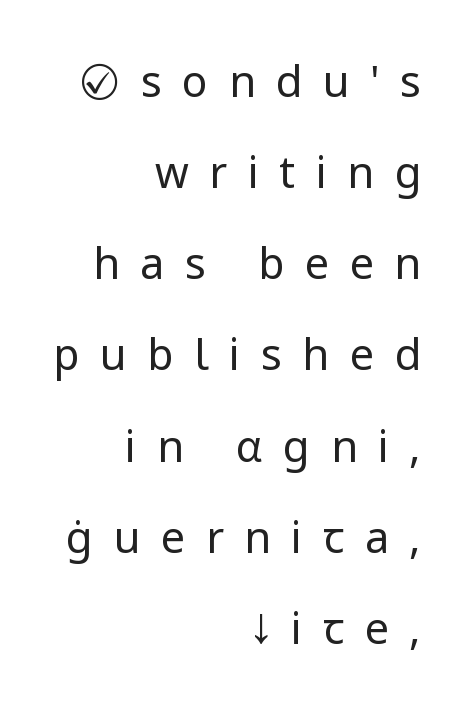
Q: Is the text bold? A: No.
Q: Is the text italic (slanted)? A: No, it is upright.
Q: Is the typeface a serif or a sans-serif typeface? A: Sans-serif.
Q: Is the text underlined? A: No.
Q: How is the paragraph aligned? A: Right-aligned.
Q: Is the spacing between letters normal or unusually wide? A: Unusually wide.
Q: Is the spacing between lines tight, normal or loose? A: Loose.
Q: Width (condensed, normal, or wide)? A: Normal.
Q: Stroke contrast? A: Low.
Q: x-height? A: Medium.
Q: Monospaced? A: No.
